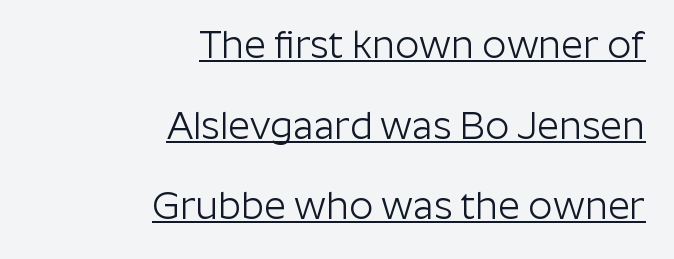
The image shows 38 px light sans-serif type, upright; set right-aligned, loose line spacing (2.12x), normal letter spacing, underlined; low stroke contrast and a medium x-height.
